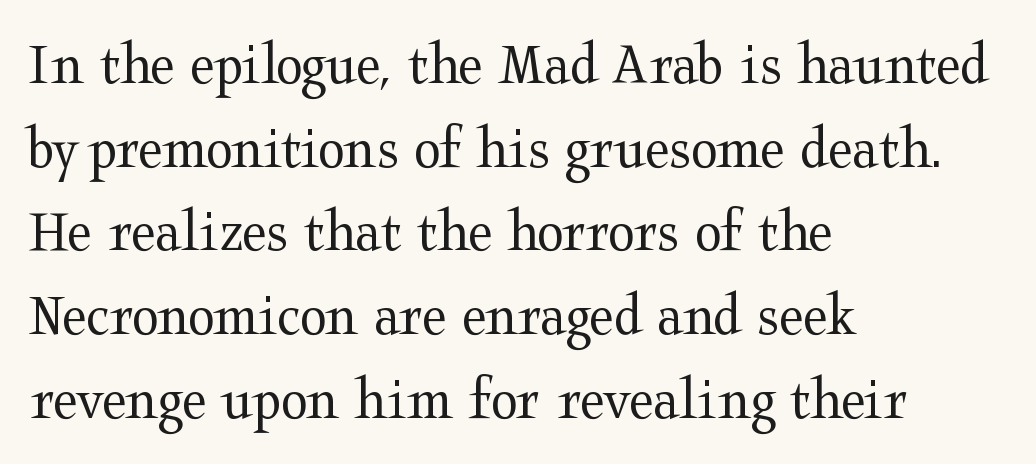
{"serif": "yes", "italic": "no", "bold": "no", "weight": "regular", "width": "wide", "stroke_contrast": "medium", "x_height": "medium", "monospaced": "no", "underline": "no", "align": "left", "line_spacing": "normal", "line_spacing_ratio": 1.35, "letter_spacing": "normal", "letter_spacing_em": 0.0, "glyph_px": 62}
